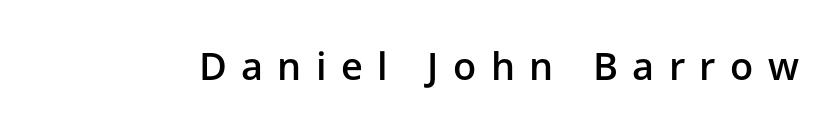
Nobody drew a line under any word here. The glyphs in this specimen are sans serif. The letters advance in unequal steps, a hallmark of proportional type. Display-style spreading of the glyphs; the letterfit is very open.
